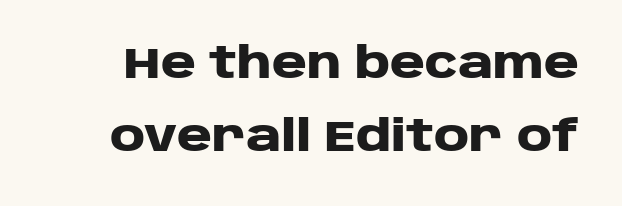
Characters follow at the spacing the type designer built in. The area under the type is left untouched. Is this a fixed-width face? No — the glyphs have proportional, varying widths. A sans-serif font was chosen for this passage.
